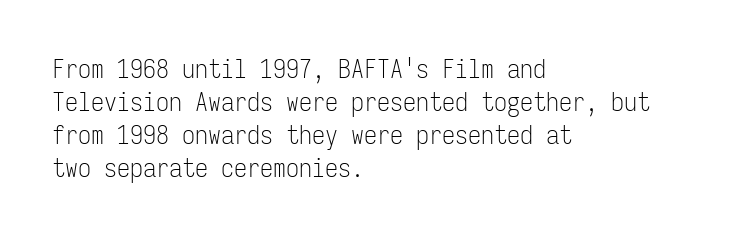
Q: Is the text bold? A: No.
Q: Is the text italic (slanted)? A: No, it is upright.
Q: Is the text underlined? A: No.
Q: How is the paragraph aligned? A: Left-aligned.
Q: Is the spacing between letters normal or unusually wide? A: Normal.
Q: Is the spacing between lines tight, normal or loose? A: Normal.
